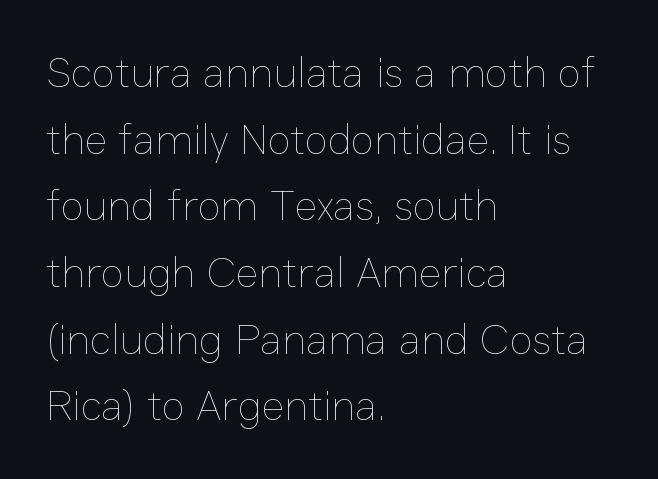
The image shows 43 px thin type, upright; set left-aligned, normal line spacing (1.55x), normal letter spacing, not underlined; low stroke contrast and a medium x-height.
